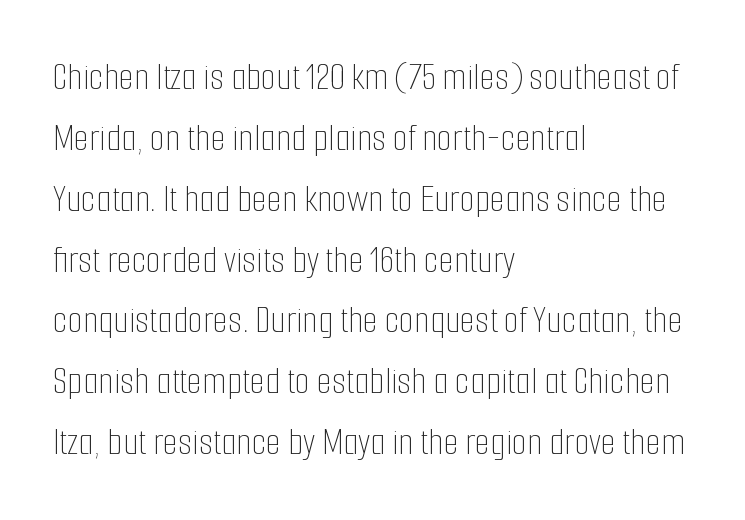
{"italic": "no", "bold": "no", "weight": "thin", "width": "condensed", "stroke_contrast": "low", "x_height": "medium", "monospaced": "no", "underline": "no", "align": "left", "line_spacing": "normal", "line_spacing_ratio": 1.56, "letter_spacing": "normal", "letter_spacing_em": 0.0, "glyph_px": 39}
